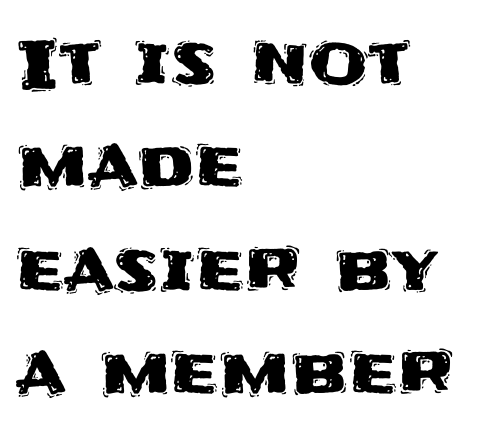
Q: Is the text italic (slanted)? A: No, it is upright.
Q: Is the typeface a serif or a sans-serif typeface? A: Sans-serif.
Q: Is the text underlined? A: No.
Q: How is the paragraph aligned? A: Left-aligned.
Q: Is the spacing between letters normal or unusually wide? A: Normal.
Q: Is the spacing between lines tight, normal or loose? A: Normal.
Q: Width (condensed, normal, or wide)? A: Normal.
Q: Stroke contrast? A: Medium.
Q: x-height? A: Large.
Q: Monospaced? A: No.
